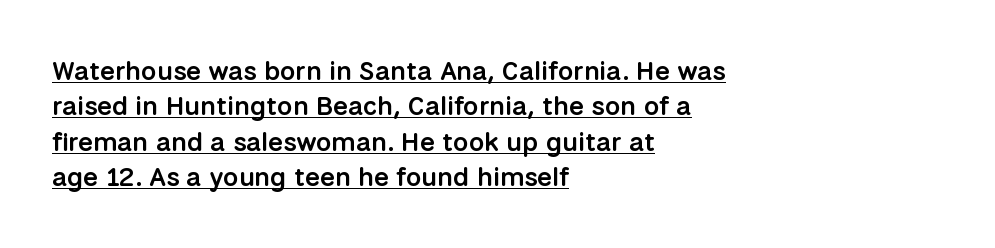
The type is set solid horizontally, with unmodified tracking. Style check: upright. This rendering uses left alignment, leaving the right contour irregular. Every word sits above its own underline.
